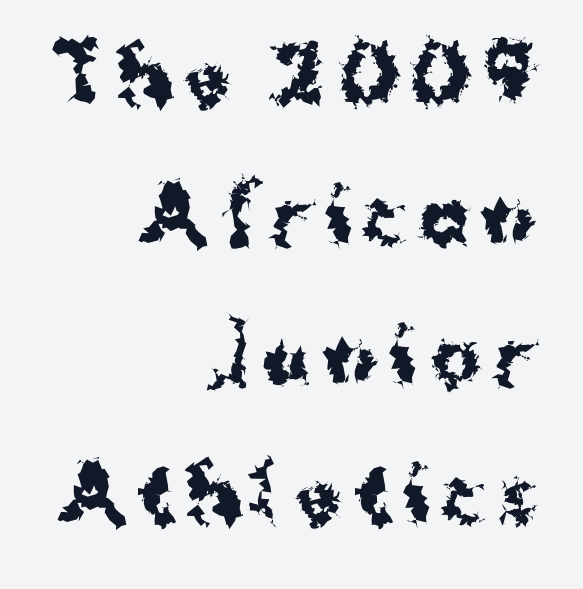
Character widths vary here, with narrow letters taking less room than wide ones. A dark, heavy texture on the line: the type is bold. Horizontal alignment here is rightward, an uncommon choice for prose. Italic? Not at all — the glyphs are vertical.
